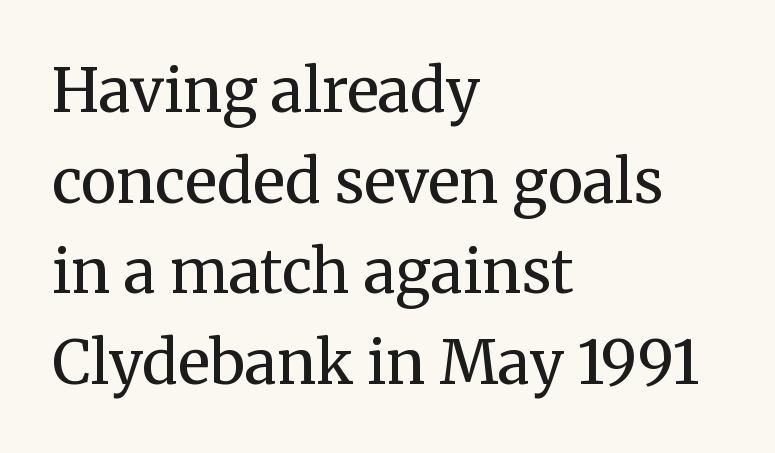
These lines are rendered in a variable-pitch font. This sample is left-justified, so line endings fall wherever the words run out. No extra ink here — the face is not bold. Observe the serifs anchoring each vertical stroke in this sample. The letters sit at their default tracking, neither squeezed nor spread.
